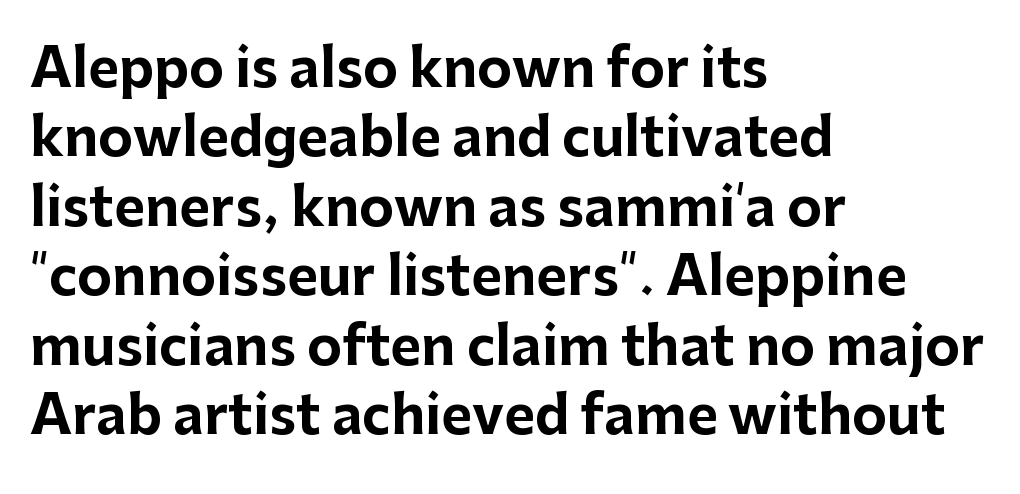
{"serif": "no", "italic": "no", "bold": "yes", "weight": "bold", "width": "normal", "stroke_contrast": "low", "x_height": "medium", "monospaced": "no", "underline": "no", "align": "left", "line_spacing": "normal", "line_spacing_ratio": 1.31, "letter_spacing": "normal", "letter_spacing_em": 0.0, "glyph_px": 53}
